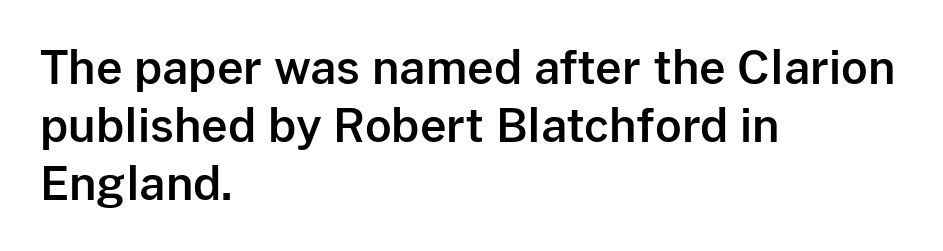
Each line starts at the same left margin while the right side varies. The type is set solid horizontally, with unmodified tracking. It's the straight-up-and-down kind of type. Each letter keeps its own natural width here, so spacing adapts to shape.
